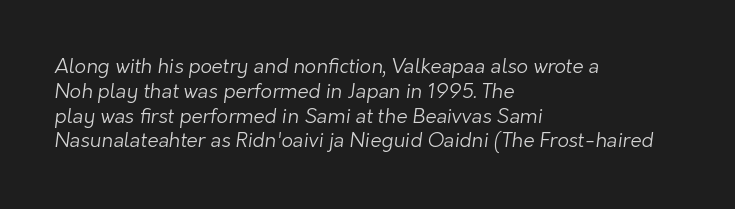
The setting favours the left margin, as ordinary paragraphs usually do. The zone under the glyphs is completely vacant. Weight: not bold — regular or lighter. Glyph-to-glyph distance matches everyday printed text.
